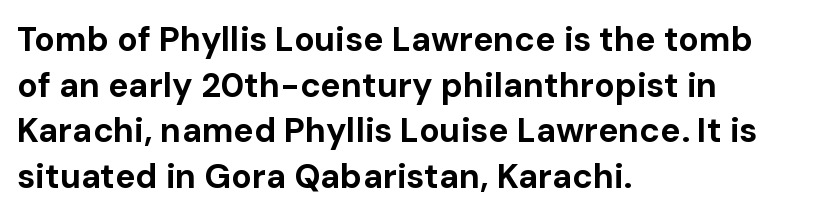
Q: Is the text bold? A: Yes.
Q: Is the text italic (slanted)? A: No, it is upright.
Q: Is the typeface a serif or a sans-serif typeface? A: Sans-serif.
Q: Is the text underlined? A: No.
Q: How is the paragraph aligned? A: Left-aligned.
Q: Is the spacing between letters normal or unusually wide? A: Normal.
Q: Is the spacing between lines tight, normal or loose? A: Normal.
Q: Width (condensed, normal, or wide)? A: Normal.
Q: Stroke contrast? A: Low.
Q: x-height? A: Medium.
Q: Monospaced? A: No.
